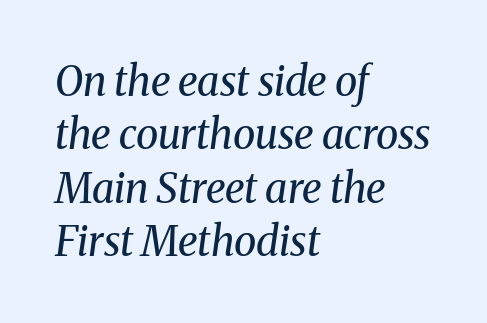
Q: Is the text bold? A: No.
Q: Is the text italic (slanted)? A: Yes, it leans right by about 8 degrees.
Q: Is the typeface a serif or a sans-serif typeface? A: Serif.
Q: Is the text underlined? A: No.
Q: How is the paragraph aligned? A: Left-aligned.
Q: Is the spacing between letters normal or unusually wide? A: Normal.
Q: Is the spacing between lines tight, normal or loose? A: Normal.
Q: Width (condensed, normal, or wide)? A: Normal.
Q: Stroke contrast? A: Medium.
Q: x-height? A: Medium.
Q: Monospaced? A: No.
